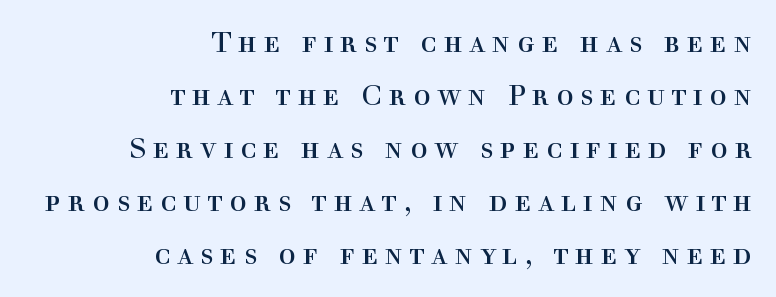
The image shows 29 px regular-weight serif type, upright; set right-aligned, line spacing 1.83x, unusually wide letter spacing (+0.23 em), not underlined; a medium x-height.
